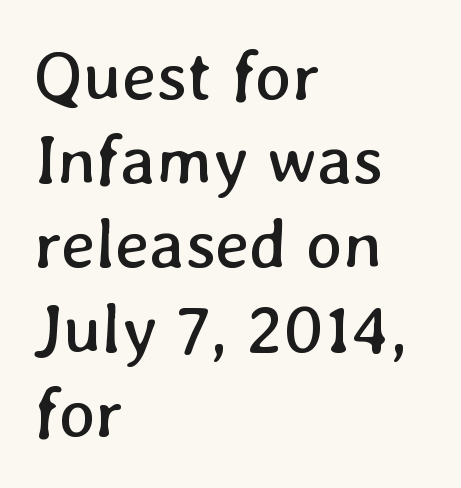
Observe the ordinary spacing: letters are neighbours, not strangers. This sample is left-justified, so line endings fall wherever the words run out. This sample has the flowing, uneven cadence of proportional lettering. This rendering features lettering with no underline. On a weight scale, this lands at 450 or below.
